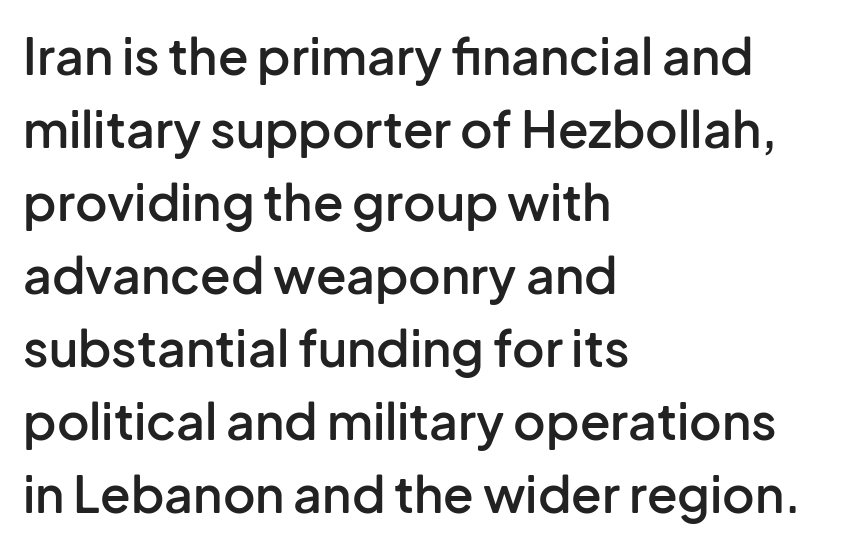
The font's upright variant was chosen for this text. Unlike a traditional serif, this face leaves its strokes unadorned. Reading down the block, your eye returns to a fixed left position each line. A semibold gives these letters moderate extra thickness, short of bold. The letters advance in unequal steps, a hallmark of proportional type. How are the letters spaced? Ordinarily, with no added tracking.
